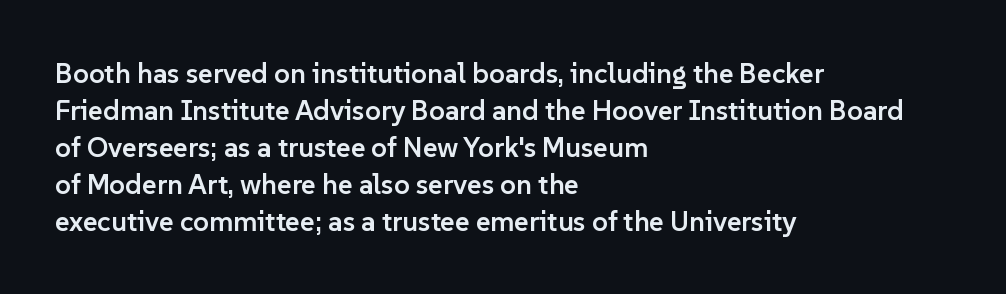
{"serif": "no", "italic": "no", "bold": "semi", "weight": "semibold", "width": "normal", "stroke_contrast": "low", "x_height": "medium", "monospaced": "no", "underline": "no", "align": "left", "line_spacing": "normal", "line_spacing_ratio": 1.32, "letter_spacing": "normal", "letter_spacing_em": 0.0, "glyph_px": 28}
